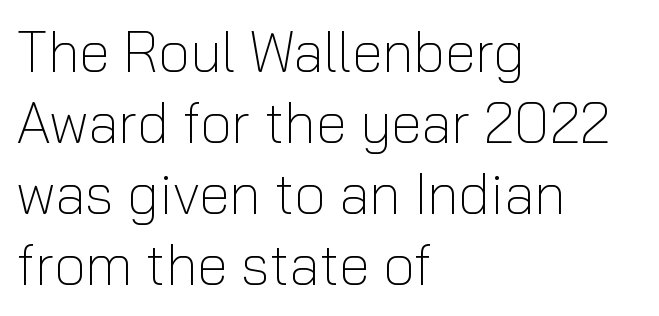
The image shows 56 px light sans-serif type, upright; set left-aligned, normal line spacing (1.27x), normal letter spacing, not underlined; low stroke contrast and a medium x-height.
